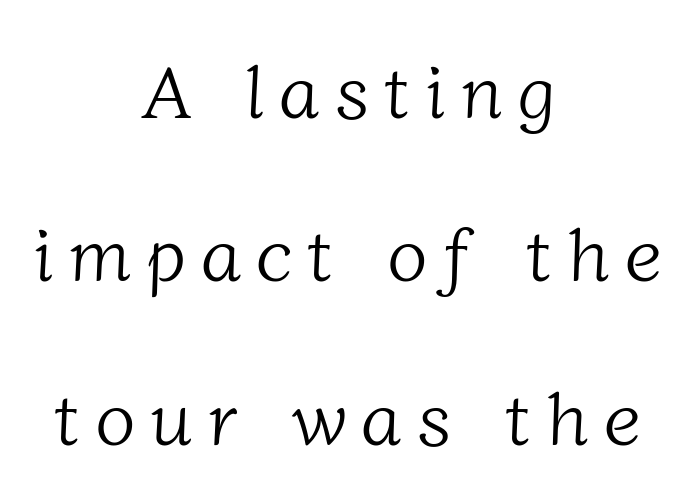
{"serif": "yes", "bold": "no", "weight": "light", "width": "normal", "stroke_contrast": "low", "x_height": "medium", "monospaced": "no", "underline": "no", "align": "center", "line_spacing": "loose", "line_spacing_ratio": 2.18, "letter_spacing": "wide", "letter_spacing_em": 0.2, "glyph_px": 75}
